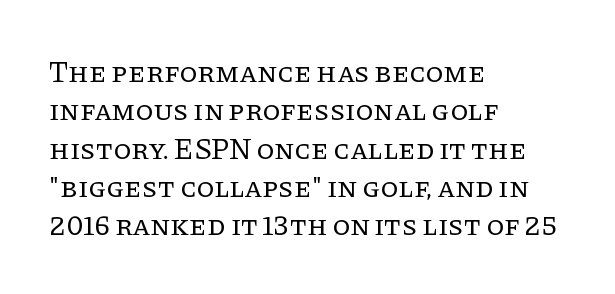
Q: Is the text bold? A: No.
Q: Is the text italic (slanted)? A: No, it is upright.
Q: Is the typeface a serif or a sans-serif typeface? A: Serif.
Q: Is the text underlined? A: No.
Q: How is the paragraph aligned? A: Left-aligned.
Q: Is the spacing between letters normal or unusually wide? A: Normal.
Q: Is the spacing between lines tight, normal or loose? A: Normal.
Q: Width (condensed, normal, or wide)? A: Normal.
Q: Stroke contrast? A: Low.
Q: x-height? A: Large.
Q: Monospaced? A: No.
